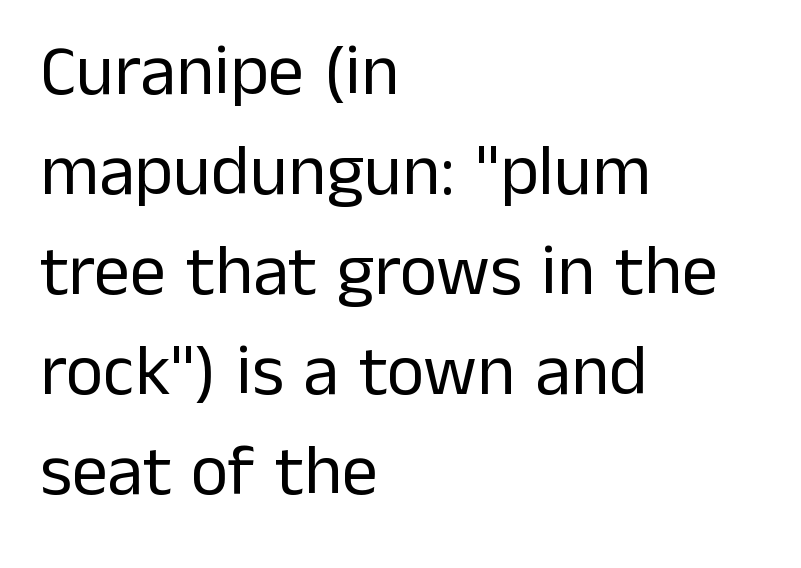
{"serif": "no", "italic": "no", "bold": "no", "weight": "regular", "width": "normal", "stroke_contrast": "low", "x_height": "medium", "monospaced": "no", "underline": "no", "align": "left", "line_spacing": "normal", "line_spacing_ratio": 1.39, "letter_spacing": "normal", "letter_spacing_em": 0.0, "glyph_px": 72}
